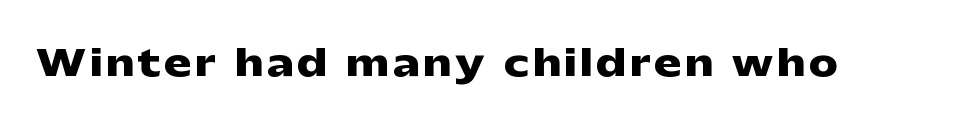
How heavy is the stroke? Heavy — this is a bold. Unlike a traditional serif, this face leaves its strokes unadorned. A typesetter would mark this as roman, not italic. Has an underline been added? It has not. Do the characters align in a grid? No, the font is proportional.
